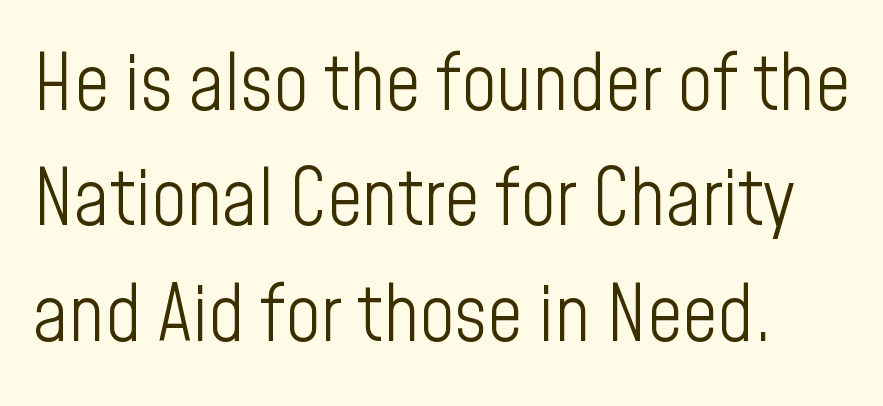
Observe the absence of serifs on each vertical stroke in this sample. Stems here are at most as thick as an everyday book face. What stands out about the letter spacing? Nothing — it is the standard amount. Baseline-to-baseline distance is the conventional proportion of letter height. A typesetter would call this proportional, since set widths differ per character.
